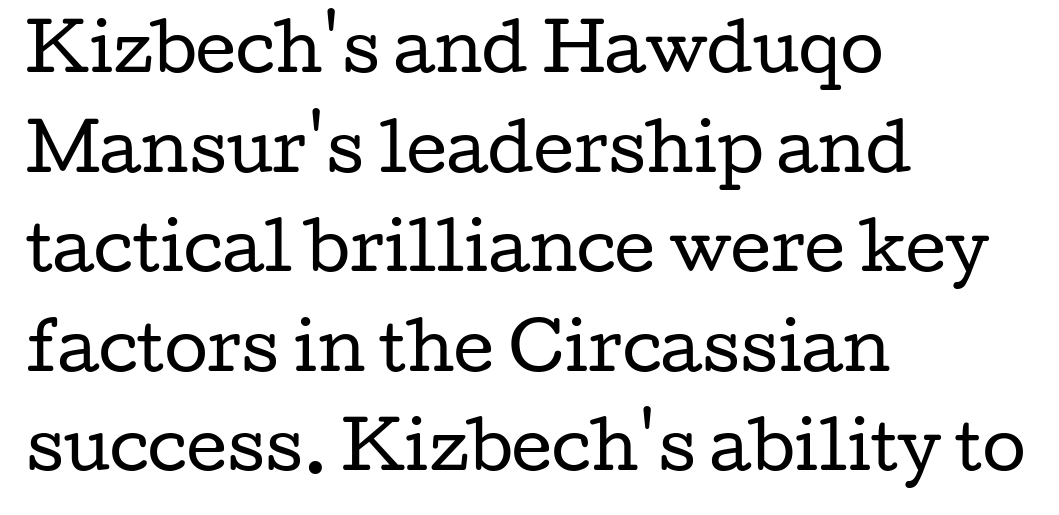
Q: Is the text bold? A: No.
Q: Is the text italic (slanted)? A: No, it is upright.
Q: Is the typeface a serif or a sans-serif typeface? A: Serif.
Q: Is the text underlined? A: No.
Q: How is the paragraph aligned? A: Left-aligned.
Q: Is the spacing between letters normal or unusually wide? A: Normal.
Q: Is the spacing between lines tight, normal or loose? A: Normal.
Q: Width (condensed, normal, or wide)? A: Wide.
Q: Stroke contrast? A: Low.
Q: x-height? A: Medium.
Q: Monospaced? A: No.
